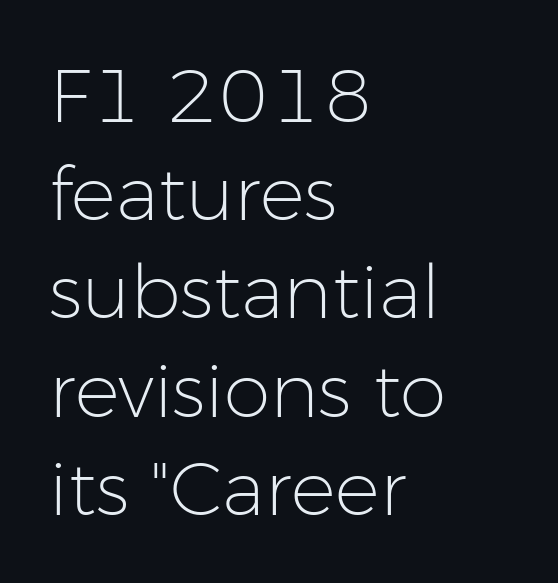
The image shows 75 px light sans-serif type, upright; set left-aligned, normal line spacing (1.31x), normal letter spacing, not underlined; low stroke contrast and a medium x-height.
